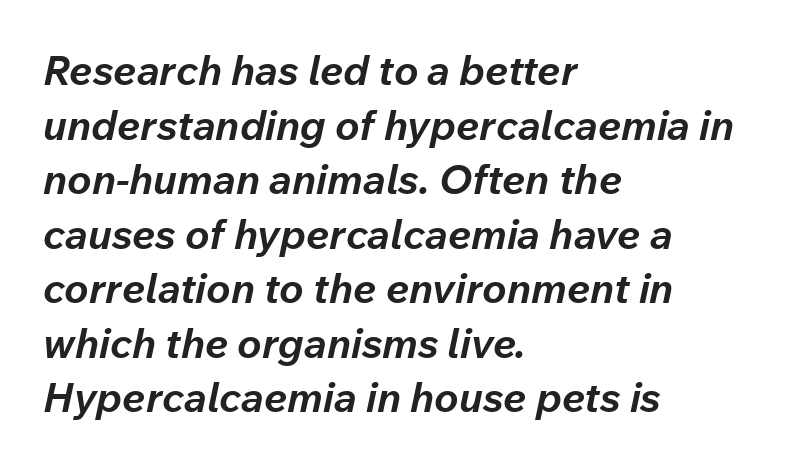
{"italic": "yes", "lean": "right", "slant_degrees": 12, "bold": "yes", "weight": "bold", "width": "normal", "stroke_contrast": "low", "x_height": "medium", "monospaced": "no", "underline": "no", "align": "left", "line_spacing": "normal", "line_spacing_ratio": 1.33, "letter_spacing": "normal", "letter_spacing_em": 0.0, "glyph_px": 41}
